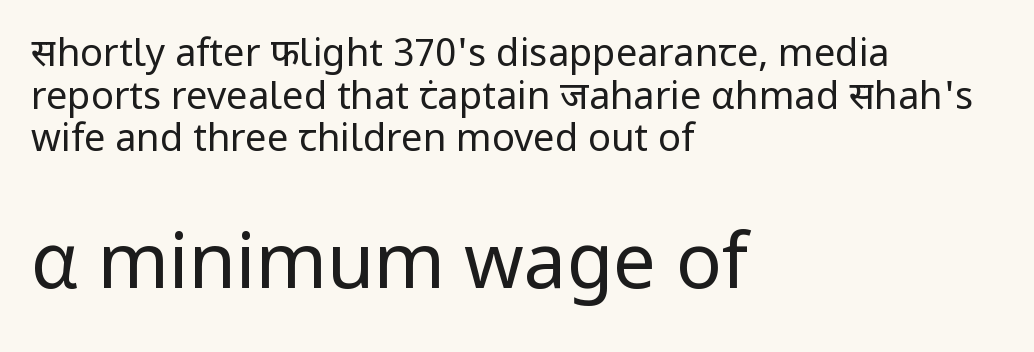
The image shows 76 px regular-weight sans-serif type, upright; set left-aligned, tight line spacing (1.12x), normal letter spacing, not underlined; the second (bottom) block is 2.0x larger; low stroke contrast and a medium x-height.
